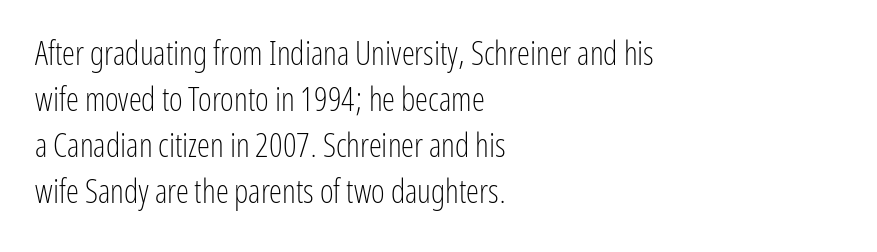
{"serif": "no", "italic": "no", "bold": "no", "weight": "light", "width": "condensed", "stroke_contrast": "low", "x_height": "medium", "monospaced": "no", "underline": "no", "align": "left", "line_spacing": "normal", "line_spacing_ratio": 1.39, "letter_spacing": "normal", "letter_spacing_em": 0.0, "glyph_px": 33}
